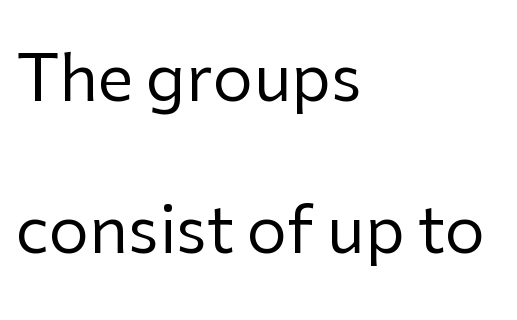
The typesetting does not lean heavy: it is not bold. The lettering stays uniformly vertical, giving the passage a roman look. A student would call this left alignment; a typographer would say flush left, rag right. The baseline area is clear. Check where the strokes stop: nothing finishes them off — pure sans. These lines are rendered in a variable-pitch font.
